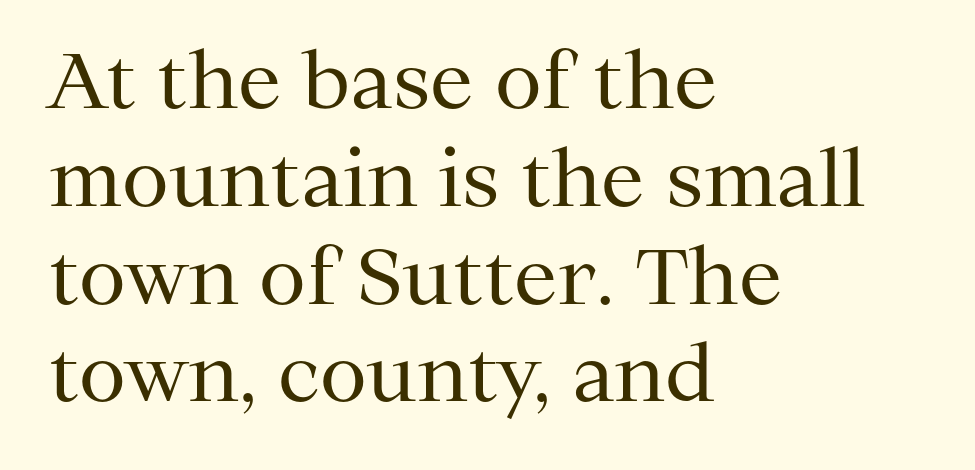
Notice how the passage keeps a crisp vertical edge on the left only. The face used here is seriffed, in the tradition of book romans. The letters look calm and open, with moderate or lighter stems. Looks like regular typesetting: each glyph gets only the width it needs. This rendering features lettering with no underline. Students, observe: this is what conventionally led text looks like.
